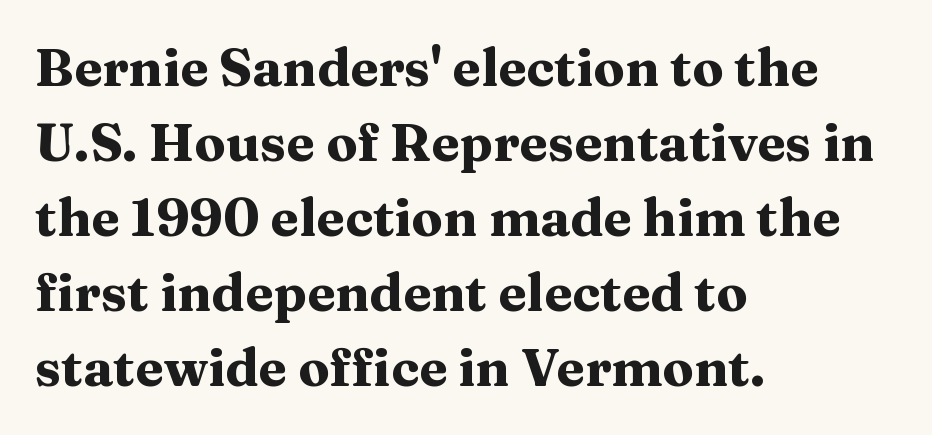
{"serif": "yes", "italic": "no", "bold": "yes", "weight": "heavy", "width": "wide", "stroke_contrast": "medium", "x_height": "medium", "monospaced": "no", "underline": "no", "align": "left", "line_spacing": "normal", "line_spacing_ratio": 1.44, "letter_spacing": "normal", "letter_spacing_em": 0.0, "glyph_px": 52}
